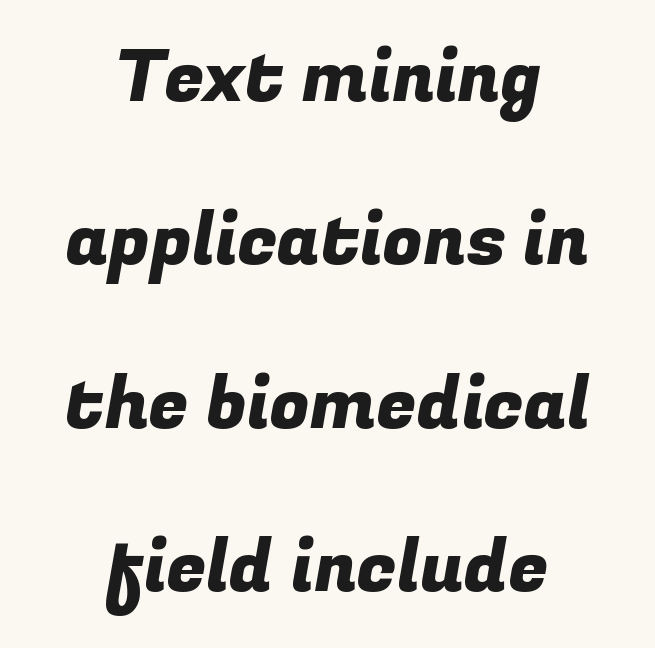
Q: Is the typeface a serif or a sans-serif typeface? A: Sans-serif.
Q: Is the text underlined? A: No.
Q: How is the paragraph aligned? A: Centered.
Q: Is the spacing between letters normal or unusually wide? A: Normal.
Q: Is the spacing between lines tight, normal or loose? A: Loose.
Q: Width (condensed, normal, or wide)? A: Normal.
Q: Stroke contrast? A: Low.
Q: x-height? A: Medium.
Q: Monospaced? A: No.
